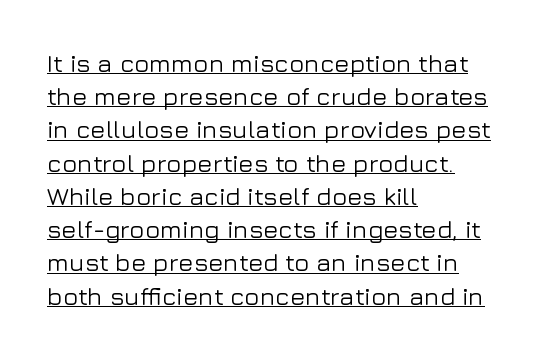
Q: Is the text italic (slanted)? A: No, it is upright.
Q: Is the text underlined? A: Yes.
Q: How is the paragraph aligned? A: Left-aligned.
Q: Is the spacing between letters normal or unusually wide? A: Normal.
Q: Is the spacing between lines tight, normal or loose? A: Normal.
